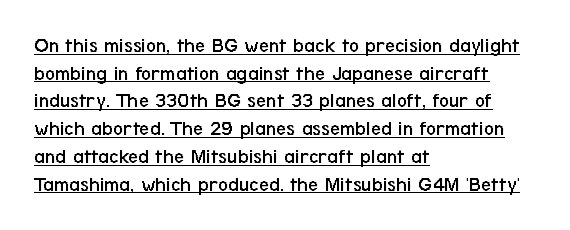
Notice how the passage keeps a crisp vertical edge on the left only. Rendered with straight, roman letterforms. Students, observe the line beneath the letters — that is underlining. In terms of leading, this rendering sits right in the middle. Stroke mass is kept to a normal reading level or below.
